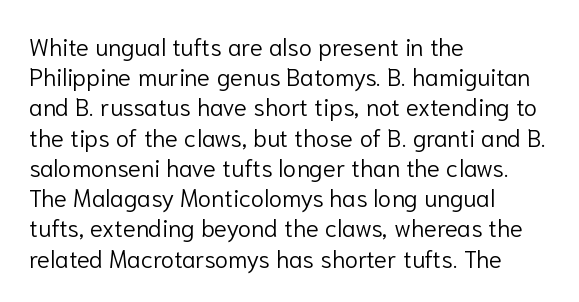
Q: Is the text bold? A: No.
Q: Is the text italic (slanted)? A: No, it is upright.
Q: Is the text underlined? A: No.
Q: How is the paragraph aligned? A: Left-aligned.
Q: Is the spacing between letters normal or unusually wide? A: Normal.
Q: Is the spacing between lines tight, normal or loose? A: Normal.
